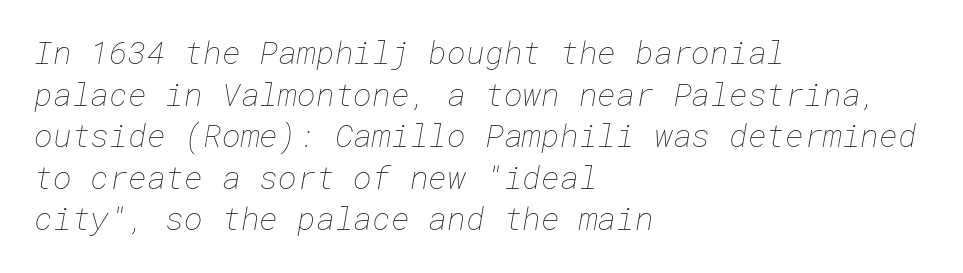
{"bold": "no", "weight": "thin", "width": "normal", "stroke_contrast": "low", "x_height": "medium", "underline": "no", "align": "left", "line_spacing": "normal", "line_spacing_ratio": 1.3, "letter_spacing": "normal", "letter_spacing_em": 0.0, "glyph_px": 32}
